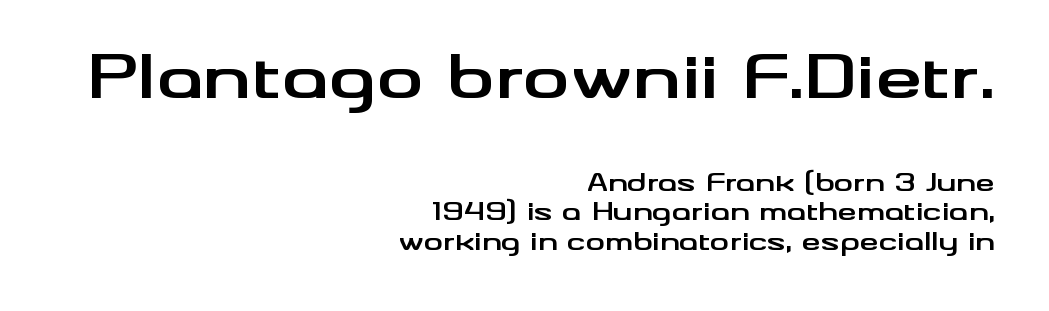
A student would call this right alignment; a typographer would say flush right, rag left. Clear beneath every line of the passage. In this sample the first text group is rendered at the bigger scale. The font is running at its bold setting. Italic: no, the glyphs are upright roman. Is this a sans? Yes — the strokes have no serifs.
